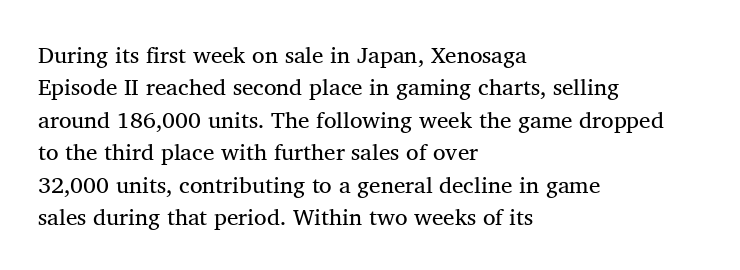
The image shows 23 px text type; set left-aligned, normal line spacing (1.41x), normal letter spacing, not underlined.
